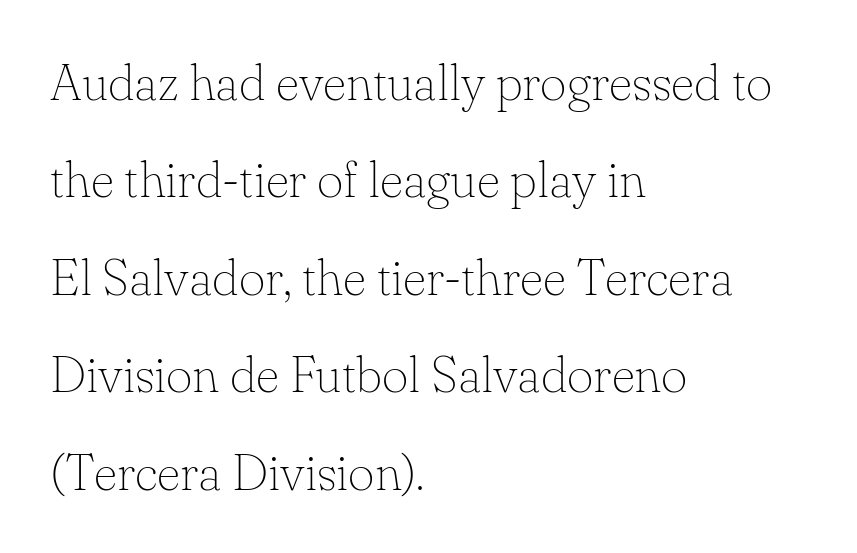
The image shows 51 px thin serif type, upright; set left-aligned, loose line spacing (1.91x), normal letter spacing, not underlined; low stroke contrast and a small x-height.
